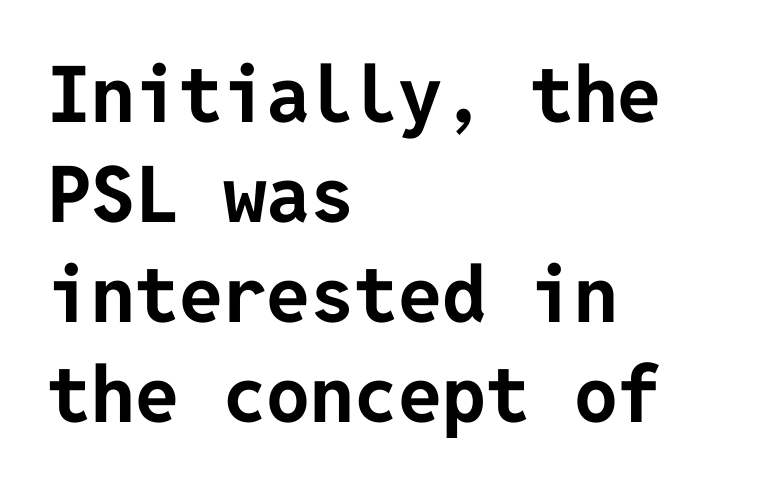
The image shows 78 px bold sans-serif type, upright; set left-aligned, normal line spacing (1.28x), normal letter spacing, not underlined; low stroke contrast and a medium x-height.
